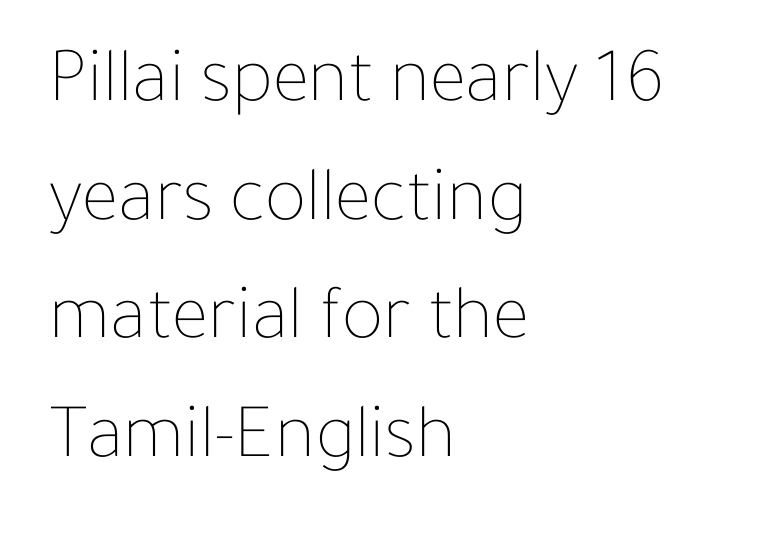
{"italic": "no", "bold": "no", "weight": "thin", "width": "normal", "stroke_contrast": "low", "x_height": "medium", "monospaced": "no", "underline": "no", "align": "left", "line_spacing": "normal", "line_spacing_ratio": 1.52, "letter_spacing": "normal", "letter_spacing_em": 0.0, "glyph_px": 78}
